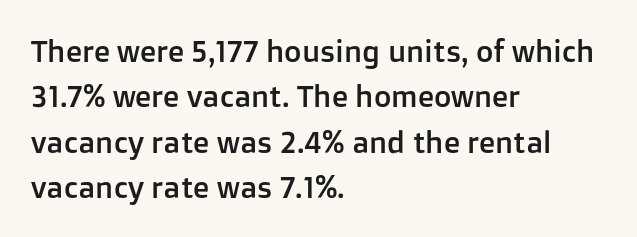
The image shows 30 px sans-serif type, upright; set left-aligned, normal line spacing (1.51x), normal letter spacing, not underlined; low stroke contrast and a medium x-height.
